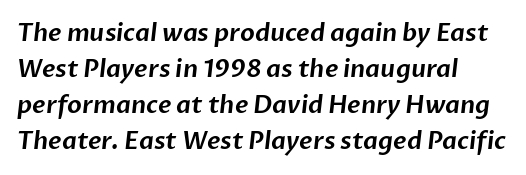
{"underline": "no", "align": "left", "line_spacing": "normal", "line_spacing_ratio": 1.5, "letter_spacing": "normal", "letter_spacing_em": 0.0, "glyph_px": 24}
